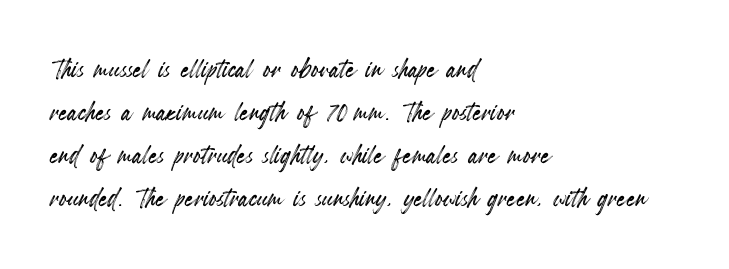
The image shows 35 px condensed type; set left-aligned, line spacing 1.23x, normal letter spacing, not underlined; a small x-height.
